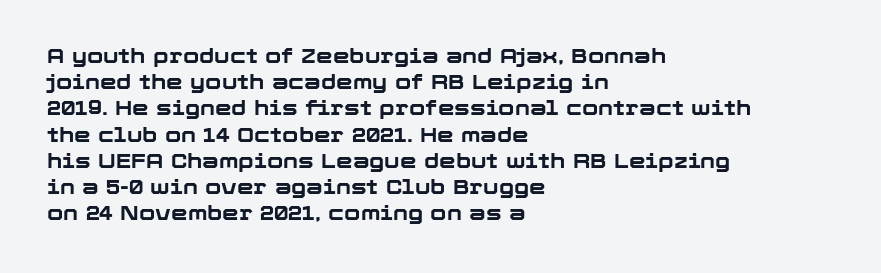
The image shows 21 px bold type, upright; set left-aligned, normal line spacing (1.25x), normal letter spacing, not underlined.
